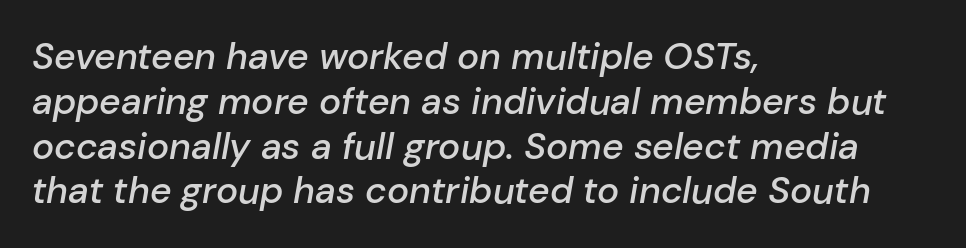
{"italic": "yes", "lean": "right", "slant_degrees": 10, "bold": "semi", "weight": "semibold", "width": "normal", "stroke_contrast": "low", "x_height": "medium", "monospaced": "no", "underline": "no", "align": "left", "line_spacing_ratio": 1.21, "letter_spacing": "normal", "letter_spacing_em": 0.0, "glyph_px": 37}
